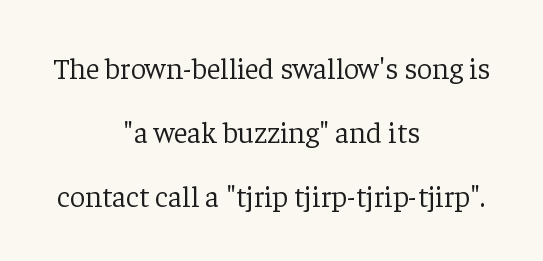
{"serif": "yes", "italic": "no", "bold": "no", "weight": "light", "width": "normal", "stroke_contrast": "low", "x_height": "medium", "monospaced": "no", "underline": "no", "align": "center", "line_spacing": "loose", "line_spacing_ratio": 2.13, "letter_spacing": "normal", "letter_spacing_em": 0.0, "glyph_px": 30}
